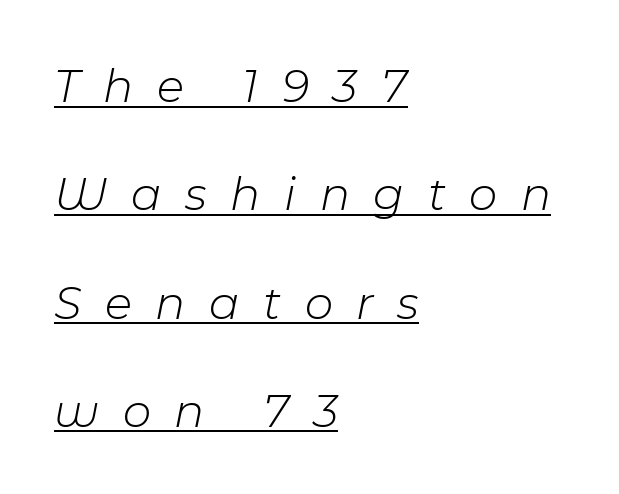
{"italic": "yes", "lean": "right", "slant_degrees": 11, "bold": "no", "weight": "light", "width": "normal", "stroke_contrast": "low", "x_height": "medium", "monospaced": "no", "underline": "yes", "align": "left", "line_spacing": "loose", "line_spacing_ratio": 2.21, "letter_spacing": "wide", "letter_spacing_em": 0.48, "glyph_px": 49}
